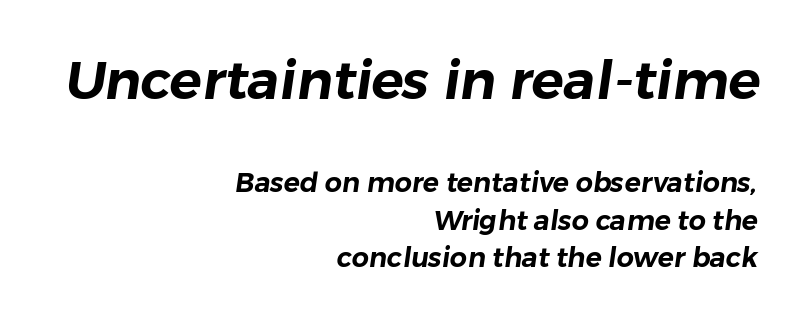
The image shows 54 px sans-serif type; set right-aligned, normal line spacing (1.4x), normal letter spacing, not underlined; the first (top) block is 2.0x larger; low stroke contrast and a medium x-height.
